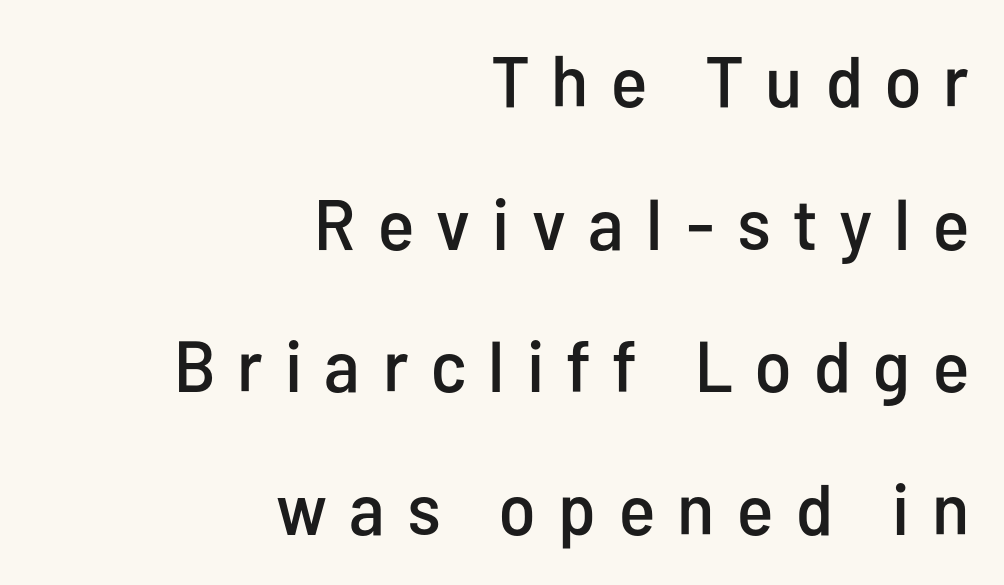
{"serif": "no", "italic": "no", "width": "condensed", "stroke_contrast": "low", "x_height": "medium", "monospaced": "no", "underline": "no", "align": "right", "line_spacing": "loose", "line_spacing_ratio": 1.98, "letter_spacing": "wide", "letter_spacing_em": 0.31, "glyph_px": 72}
